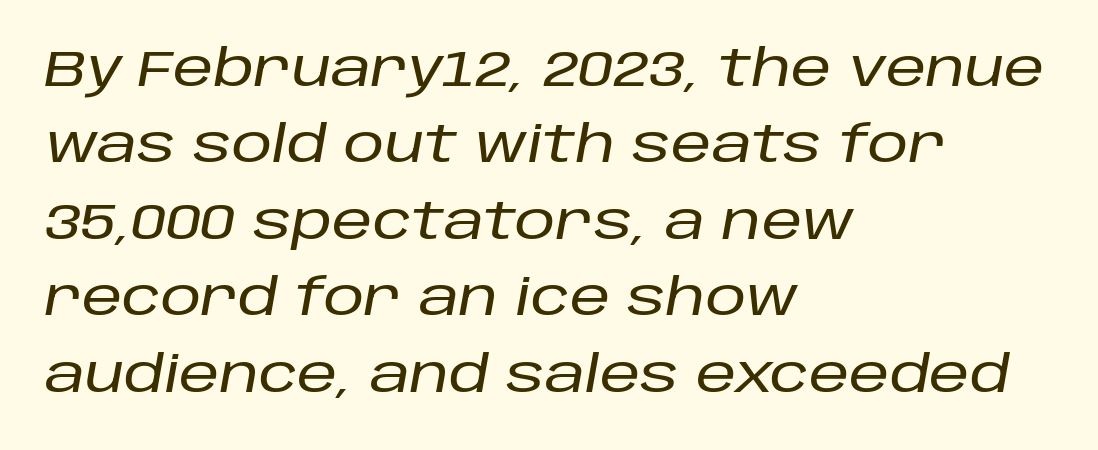
{"italic": "yes", "lean": "right", "slant_degrees": 10, "width": "normal", "stroke_contrast": "low", "x_height": "large", "monospaced": "no", "underline": "no", "align": "left", "line_spacing": "normal", "line_spacing_ratio": 1.5, "letter_spacing": "normal", "letter_spacing_em": 0.0, "glyph_px": 51}
